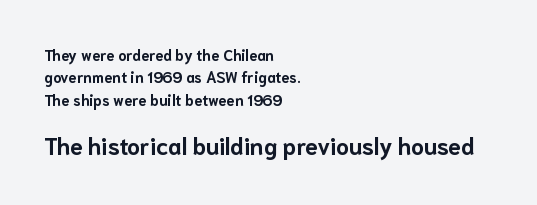
{"italic": "no", "bold": "yes", "underline": "no", "align": "left", "line_spacing": "normal", "line_spacing_ratio": 1.49, "letter_spacing": "normal", "letter_spacing_em": 0.0, "larger_block": "second", "size_ratio": 1.53, "glyph_px": 23}
